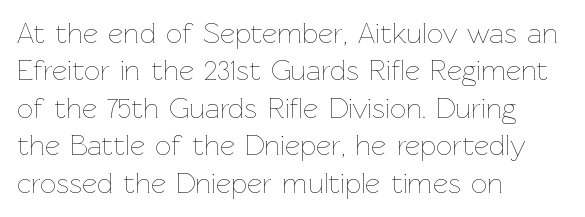
Tracking here is standard; glyphs follow each other at the usual distance. The face used here is proportionally spaced, like ordinary book or web type. Posture: straight, roman, zero tilt. Weight: regular or lighter. Casual observation: everything's shoved over to the left.
